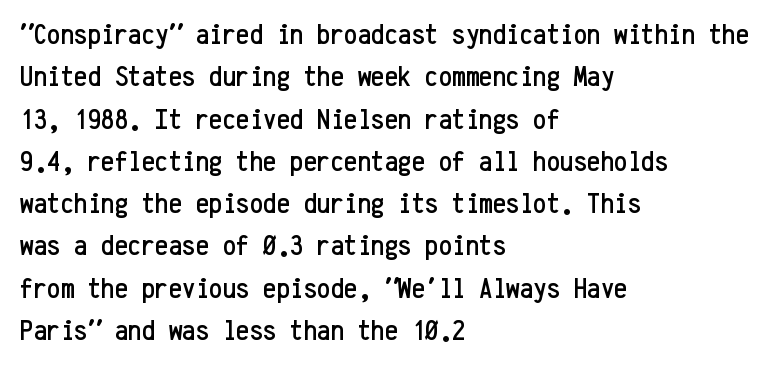
Here the glyphs are tracked normally, forming tight word shapes. If you drew a line through each stem, it would be perfectly vertical. A typesetter would call this monospace, since all characters share one set width. If you measured baseline to baseline, you'd find a middling distance. Nobody drew a line under any word here. Left-aligned paragraph, ragged on the right.
